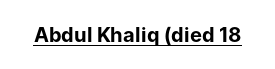
{"italic": "no", "bold": "yes", "underline": "yes", "letter_spacing": "normal", "letter_spacing_em": 0.0, "glyph_px": 20}
